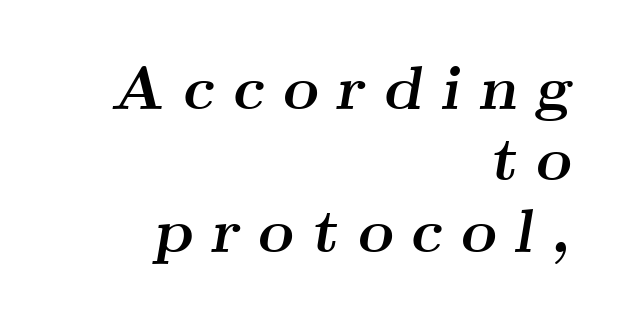
Q: Is the text bold? A: Yes.
Q: Is the text italic (slanted)? A: Yes, it leans right by about 9 degrees.
Q: Is the typeface a serif or a sans-serif typeface? A: Serif.
Q: Is the text underlined? A: No.
Q: How is the paragraph aligned? A: Right-aligned.
Q: Is the spacing between letters normal or unusually wide? A: Unusually wide.
Q: Is the spacing between lines tight, normal or loose? A: Tight.
Q: Width (condensed, normal, or wide)? A: Wide.
Q: Stroke contrast? A: Medium.
Q: x-height? A: Small.
Q: Monospaced? A: No.
